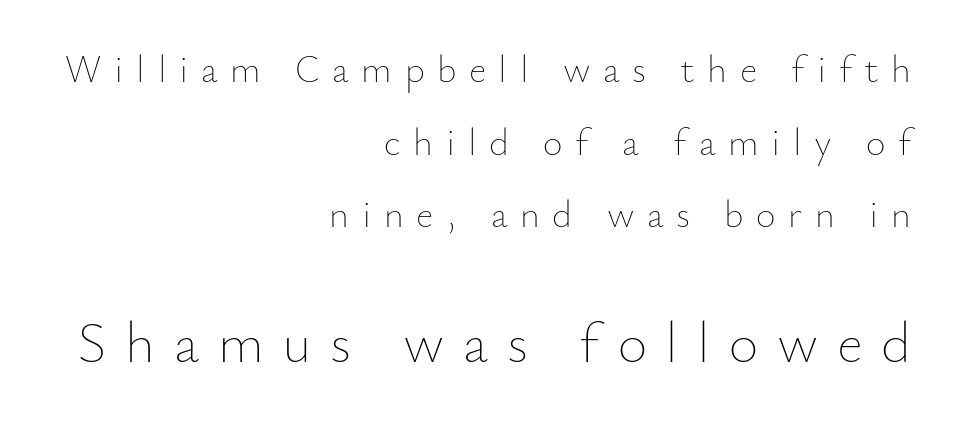
The image shows 57 px thin type, upright; set right-aligned, loose line spacing (1.91x), unusually wide letter spacing (+0.33 em), not underlined; the second (bottom) block is 1.5x larger; low stroke contrast and a small x-height.
